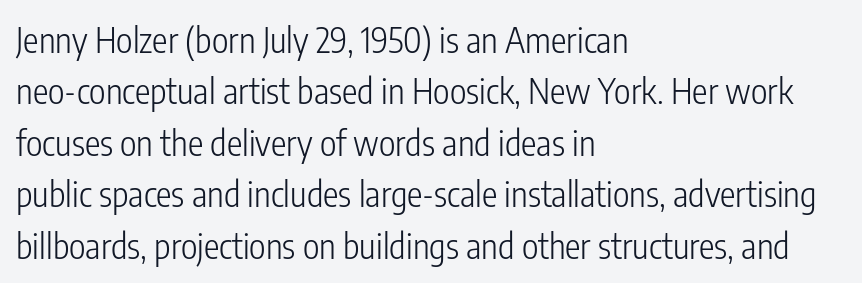
In terms of letterform style, serifs are entirely absent. A typesetter would mark this as roman, not italic. The rendering uses natural spacing where letterforms have individual widths. The area under the type is left untouched. Stems here are at most as thick as an everyday book face. Left-aligned paragraph, ragged on the right.
